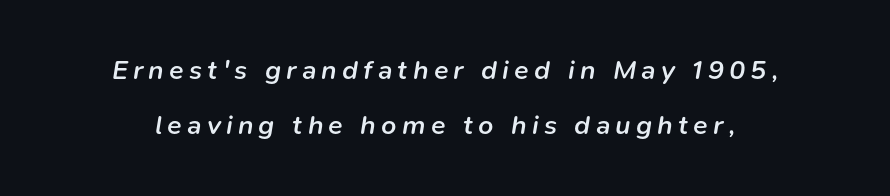
Q: Is the text bold? A: Semi-bold.
Q: Is the text italic (slanted)? A: Yes, it leans right by about 9 degrees.
Q: Is the text underlined? A: No.
Q: Is the spacing between lines tight, normal or loose? A: Loose.
